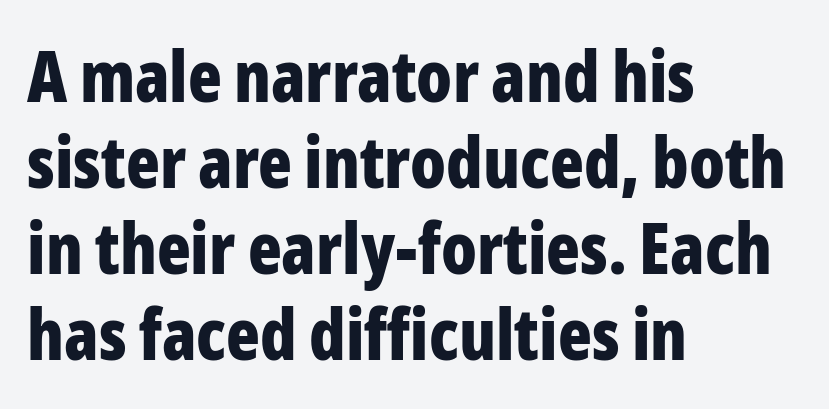
Q: Is the text bold? A: Yes.
Q: Is the text italic (slanted)? A: No, it is upright.
Q: Is the typeface a serif or a sans-serif typeface? A: Sans-serif.
Q: Is the text underlined? A: No.
Q: How is the paragraph aligned? A: Left-aligned.
Q: Is the spacing between letters normal or unusually wide? A: Normal.
Q: Width (condensed, normal, or wide)? A: Condensed.
Q: Stroke contrast? A: Low.
Q: x-height? A: Medium.
Q: Monospaced? A: No.
